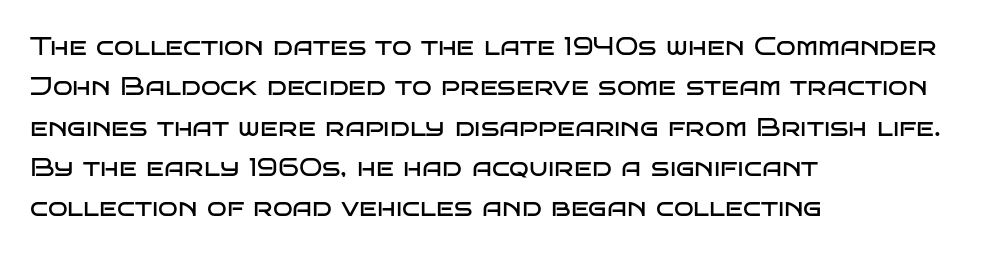
The image shows 26 px text type, upright; set left-aligned, normal line spacing (1.55x), normal letter spacing, not underlined.
